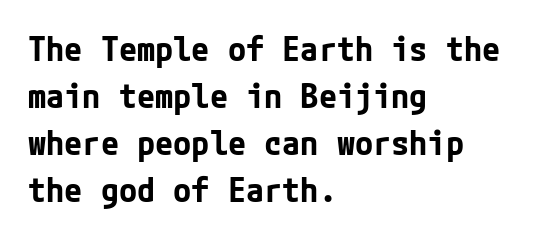
Does the leading feel generous? No, just average. This is heavy type, rendered in bold. Check under the words: just untouched page. Characters remain perfectly vertical along every line. Is the block centered? No — it sits flush against the left margin.
